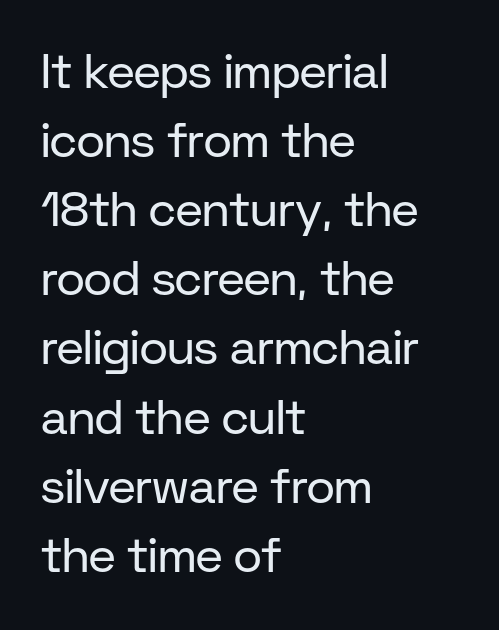
The image shows 48 px regular-weight sans-serif type, upright; set left-aligned, normal line spacing (1.44x), normal letter spacing, not underlined; low stroke contrast and a medium x-height.
